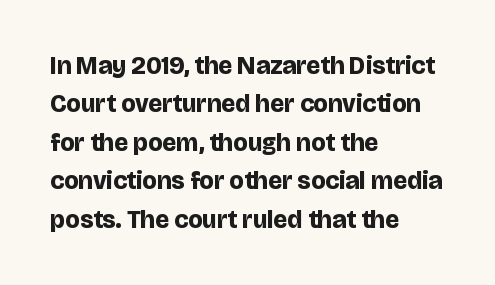
Here the glyphs are tracked normally, forming tight word shapes. Does the weight exceed regular? Yes, all the way to bold. The text block is weighted toward the left margin, trailing off unevenly rightward. Style check: upright. Notice how descenders clear the ascenders below comfortably — that's standard leading. Glance below the letters and you will spot only blank space.
